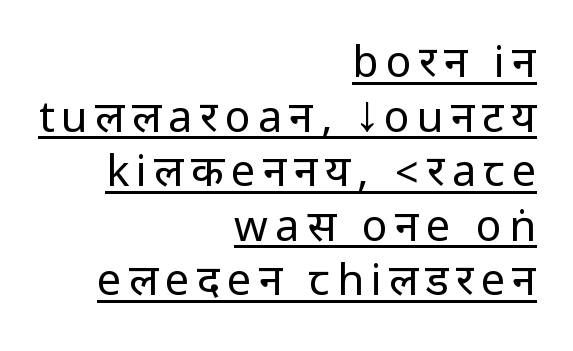
The image shows 43 px regular-weight, condensed sans-serif type, upright; set right-aligned, normal line spacing (1.27x), underlined; low stroke contrast.
